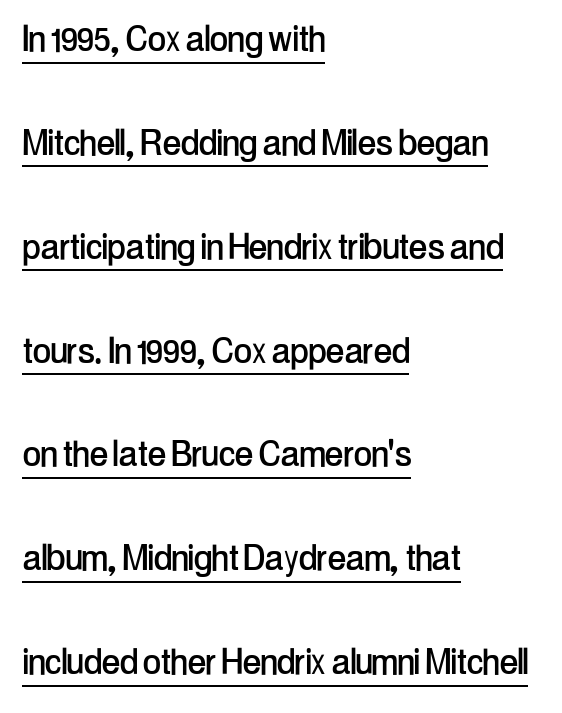
Caption: standard tracking, unaltered. Unlike a traditional serif, this face leaves its strokes unadorned. Left-aligned paragraph, ragged on the right. Leading is clearly above the norm, producing a sparse column.
